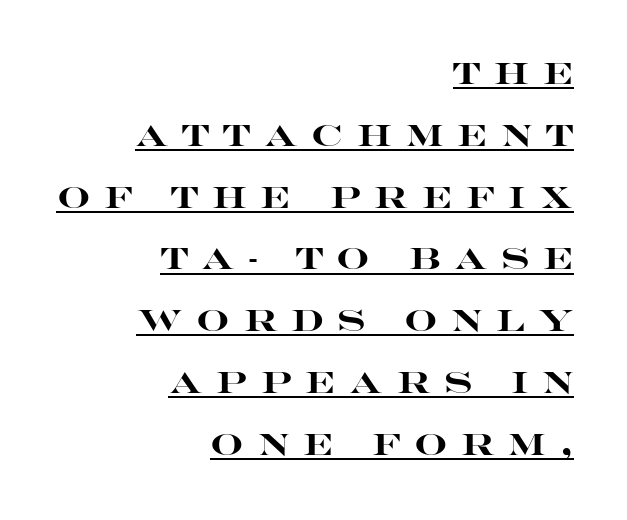
The image shows 29 px heavy, wide type, upright; set right-aligned, loose line spacing (2.13x), unusually wide letter spacing (+0.47 em), underlined; high stroke contrast and a large x-height.
